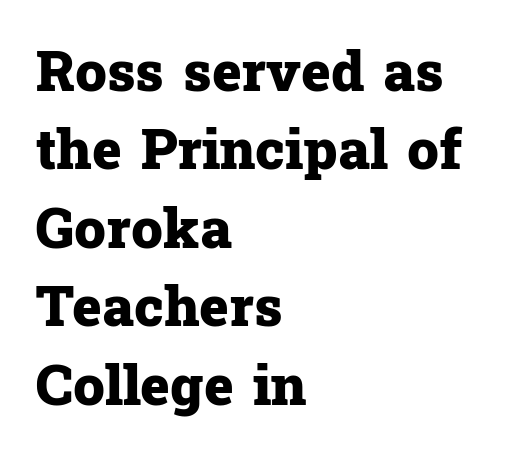
Q: Is the text bold? A: Yes.
Q: Is the text italic (slanted)? A: No, it is upright.
Q: Is the typeface a serif or a sans-serif typeface? A: Serif.
Q: Is the text underlined? A: No.
Q: How is the paragraph aligned? A: Left-aligned.
Q: Is the spacing between letters normal or unusually wide? A: Normal.
Q: Is the spacing between lines tight, normal or loose? A: Normal.
Q: Width (condensed, normal, or wide)? A: Normal.
Q: Stroke contrast? A: Low.
Q: x-height? A: Medium.
Q: Monospaced? A: No.
